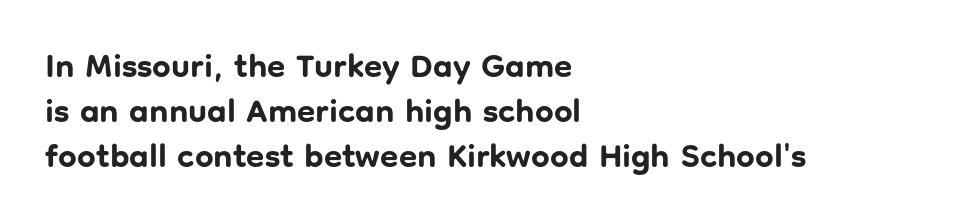
Line beginnings align vertically; line endings do not. Vertical spacing — default. Default kerning and tracking; the words read as compact shapes. Type without underlining. Unlike a traditional serif, this face leaves its strokes unadorned. Strong, thick strokes mark this as bold type.
